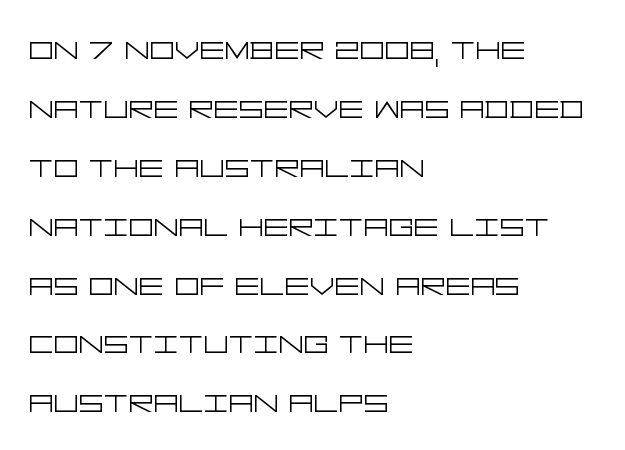
Style check: upright. If you drew a ruler down the left edge, every line would touch it. Descenders hang freely into open space. Does the leading feel generous? No, just average. A quiet, ordinary-to-light weight characterises the typeface. Each letter's strokes conclude bluntly, with no projecting serifs.
